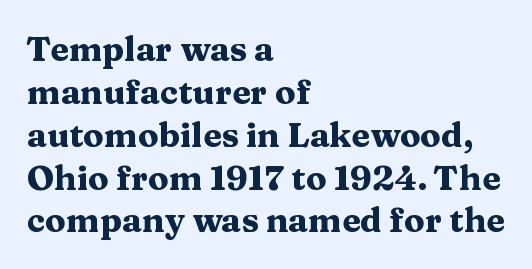
Q: Is the text bold? A: Yes.
Q: Is the text italic (slanted)? A: No, it is upright.
Q: Is the typeface a serif or a sans-serif typeface? A: Serif.
Q: Is the text underlined? A: No.
Q: How is the paragraph aligned? A: Left-aligned.
Q: Is the spacing between letters normal or unusually wide? A: Normal.
Q: Is the spacing between lines tight, normal or loose? A: Normal.
Q: Width (condensed, normal, or wide)? A: Wide.
Q: Stroke contrast? A: Medium.
Q: x-height? A: Medium.
Q: Monospaced? A: No.
